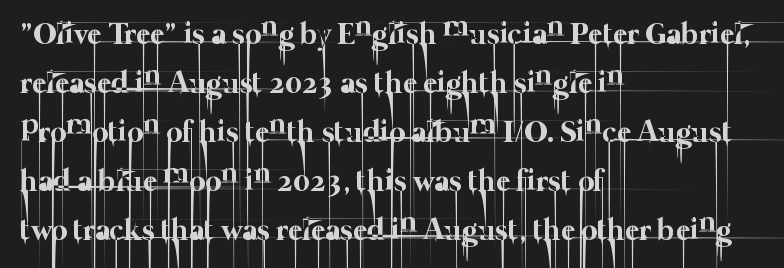
Unbolded letterforms with no extra heft. Regarding leading, the lines here are spaced in the standard way. Alignment: flush left. You could not count columns in this text — the font is proportionally spaced. Nobody touched the tracking dial on this one.
